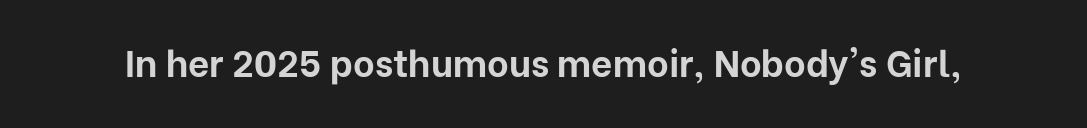
{"serif": "no", "italic": "no", "bold": "yes", "weight": "bold", "width": "normal", "stroke_contrast": "low", "x_height": "medium", "monospaced": "no", "underline": "no", "letter_spacing": "normal", "letter_spacing_em": 0.0, "glyph_px": 37}
